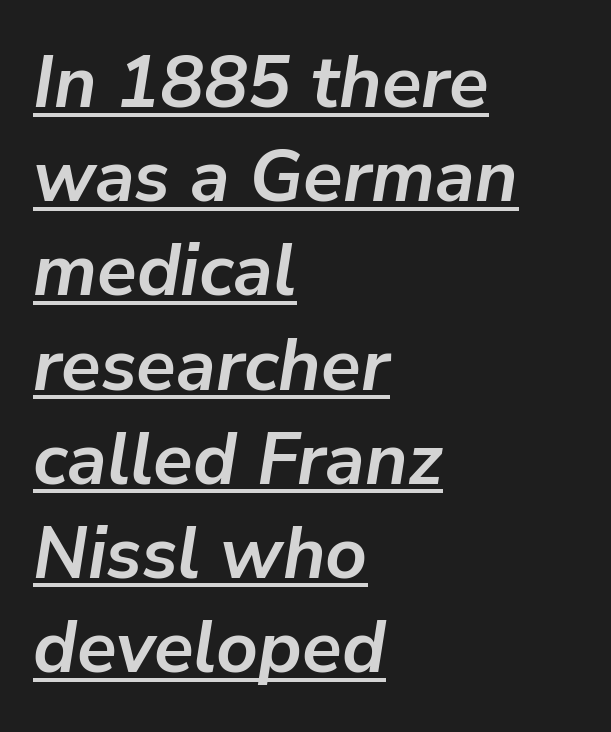
Q: Is the text bold? A: Yes.
Q: Is the text italic (slanted)? A: Yes, it leans right by about 9 degrees.
Q: Is the text underlined? A: Yes.
Q: How is the paragraph aligned? A: Left-aligned.
Q: Is the spacing between letters normal or unusually wide? A: Normal.
Q: Is the spacing between lines tight, normal or loose? A: Normal.
Q: Width (condensed, normal, or wide)? A: Normal.
Q: Stroke contrast? A: Low.
Q: x-height? A: Medium.
Q: Monospaced? A: No.
